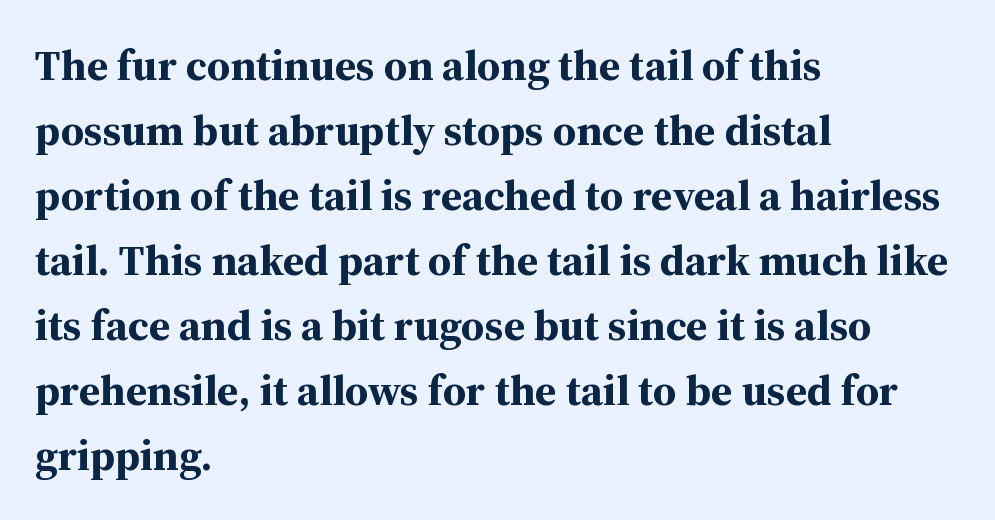
Q: Is the text bold? A: Yes.
Q: Is the text italic (slanted)? A: No, it is upright.
Q: Is the typeface a serif or a sans-serif typeface? A: Serif.
Q: Is the text underlined? A: No.
Q: How is the paragraph aligned? A: Left-aligned.
Q: Is the spacing between letters normal or unusually wide? A: Normal.
Q: Is the spacing between lines tight, normal or loose? A: Normal.
Q: Width (condensed, normal, or wide)? A: Normal.
Q: Stroke contrast? A: Medium.
Q: x-height? A: Medium.
Q: Monospaced? A: No.
